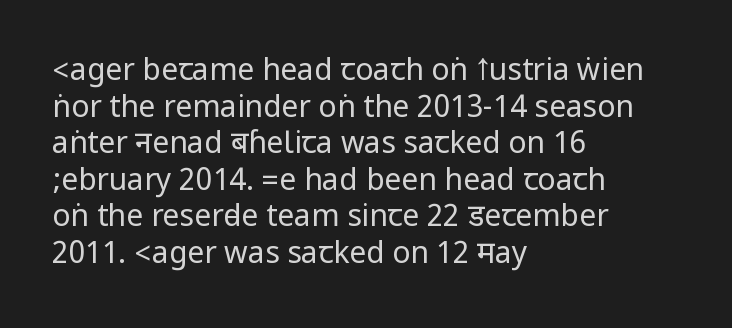
{"serif": "no", "italic": "no", "bold": "no", "weight": "regular", "width": "condensed", "stroke_contrast": "low", "underline": "no", "align": "left", "line_spacing_ratio": 1.22, "letter_spacing": "normal", "letter_spacing_em": 0.0, "glyph_px": 30}
